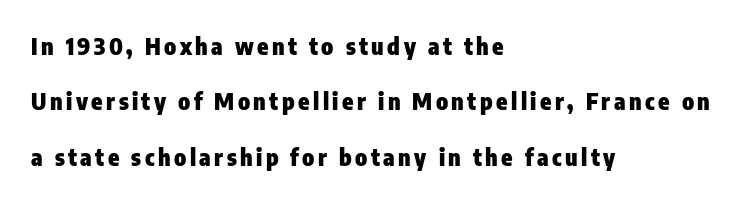
{"italic": "no", "bold": "yes", "underline": "no", "align": "left", "line_spacing": "loose", "line_spacing_ratio": 2.41, "glyph_px": 23}
